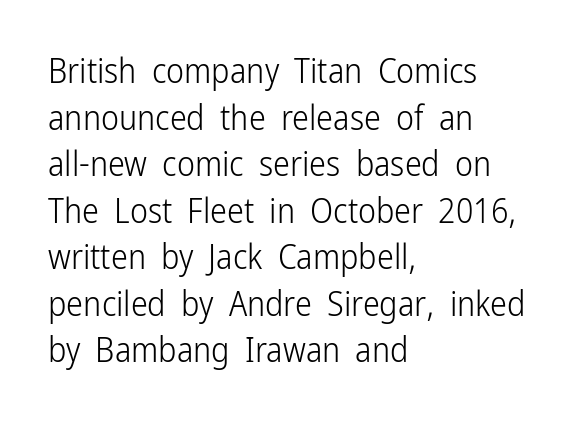
Q: Is the text bold? A: No.
Q: Is the text italic (slanted)? A: No, it is upright.
Q: Is the typeface a serif or a sans-serif typeface? A: Sans-serif.
Q: Is the text underlined? A: No.
Q: How is the paragraph aligned? A: Left-aligned.
Q: Is the spacing between letters normal or unusually wide? A: Normal.
Q: Is the spacing between lines tight, normal or loose? A: Normal.
Q: Width (condensed, normal, or wide)? A: Condensed.
Q: Stroke contrast? A: Low.
Q: x-height? A: Medium.
Q: Monospaced? A: No.
